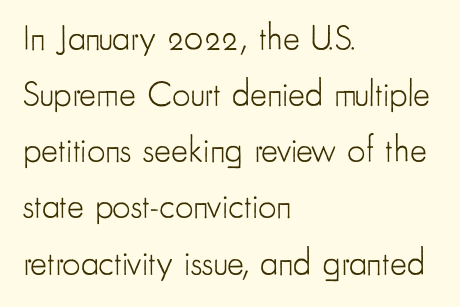
The image shows 36 px light, condensed sans-serif type, upright; set left-aligned, normal line spacing (1.56x), normal letter spacing, not underlined; low stroke contrast and a small x-height.
